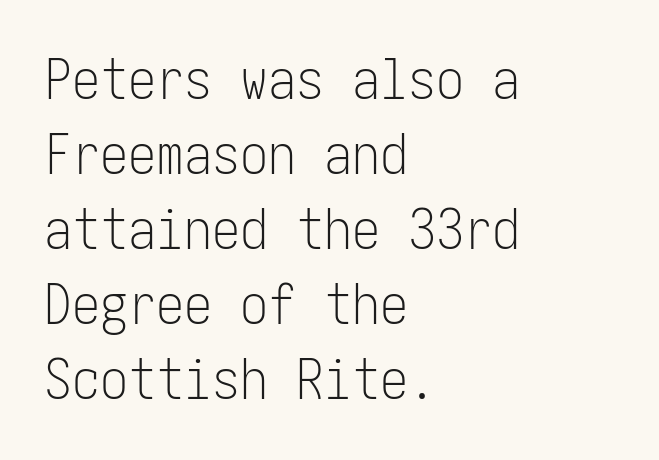
Q: Is the text bold? A: No.
Q: Is the text italic (slanted)? A: No, it is upright.
Q: Is the typeface a serif or a sans-serif typeface? A: Sans-serif.
Q: Is the text underlined? A: No.
Q: How is the paragraph aligned? A: Left-aligned.
Q: Is the spacing between letters normal or unusually wide? A: Normal.
Q: Is the spacing between lines tight, normal or loose? A: Normal.
Q: Width (condensed, normal, or wide)? A: Condensed.
Q: Stroke contrast? A: Low.
Q: x-height? A: Medium.
